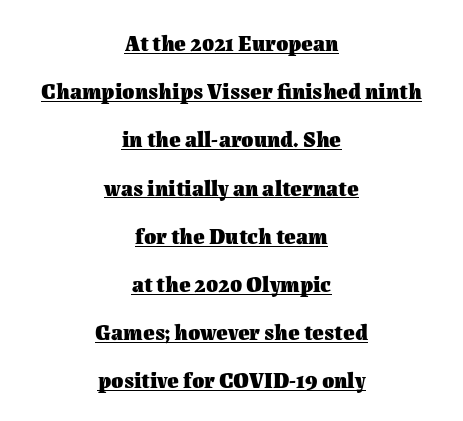
Q: Is the text bold? A: Yes.
Q: Is the text italic (slanted)? A: No, it is upright.
Q: Is the text underlined? A: Yes.
Q: How is the paragraph aligned? A: Centered.
Q: Is the spacing between letters normal or unusually wide? A: Normal.
Q: Is the spacing between lines tight, normal or loose? A: Loose.
